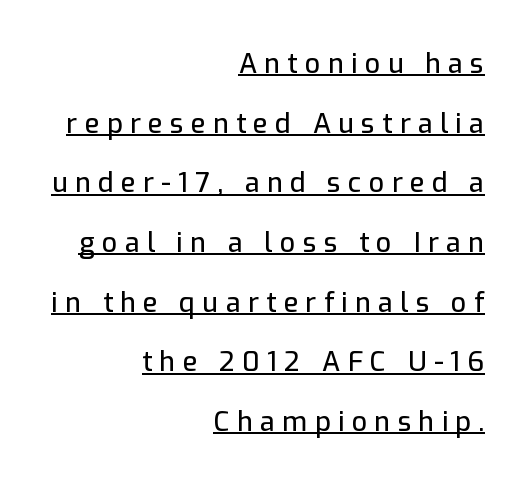
Q: Is the text italic (slanted)? A: No, it is upright.
Q: Is the text underlined? A: Yes.
Q: How is the paragraph aligned? A: Right-aligned.
Q: Is the spacing between letters normal or unusually wide? A: Unusually wide.
Q: Is the spacing between lines tight, normal or loose? A: Loose.
